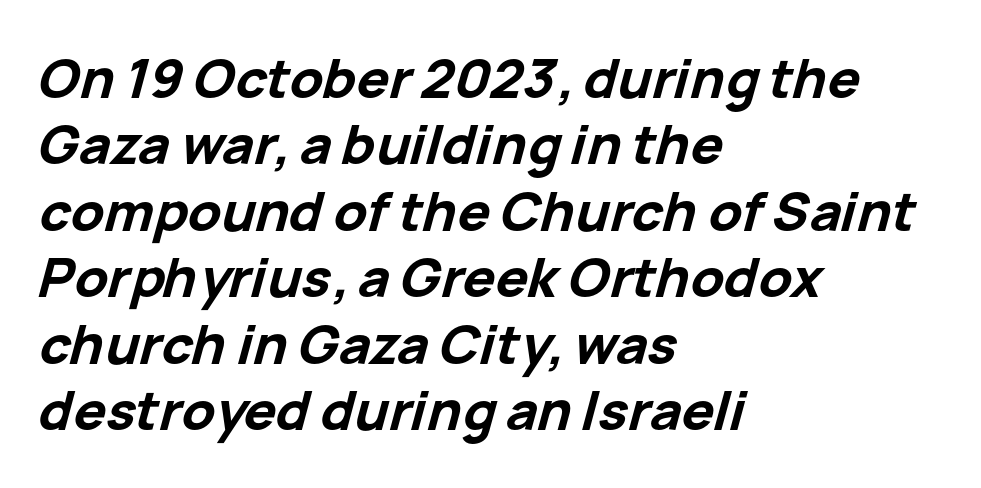
{"italic": "yes", "lean": "right", "slant_degrees": 15, "bold": "yes", "weight": "bold", "width": "normal", "stroke_contrast": "low", "x_height": "medium", "monospaced": "no", "underline": "no", "align": "left", "line_spacing_ratio": 1.23, "letter_spacing": "normal", "letter_spacing_em": 0.0, "glyph_px": 54}
